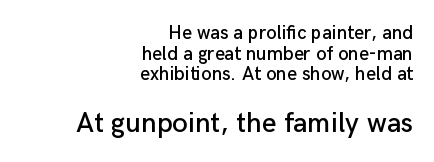
The image shows 28 px sans-serif type, upright; set right-aligned, tight line spacing (1.09x), normal letter spacing, not underlined; the second (bottom) block is 1.47x larger; low stroke contrast and a medium x-height.
